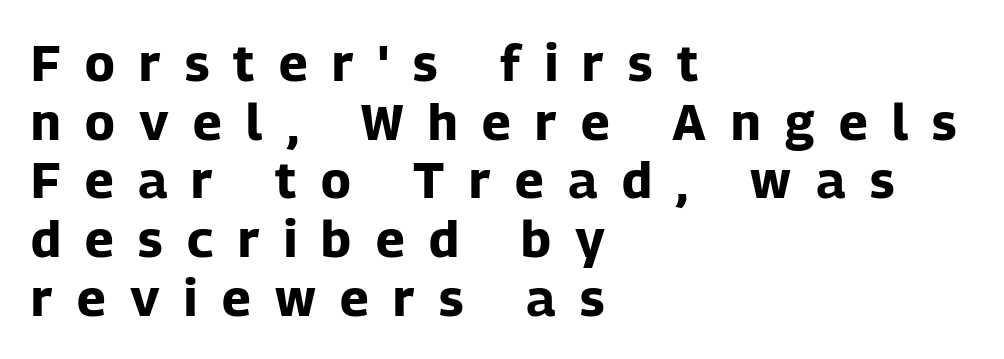
{"serif": "no", "italic": "no", "bold": "yes", "weight": "bold", "width": "normal", "stroke_contrast": "low", "x_height": "medium", "monospaced": "no", "underline": "no", "align": "left", "line_spacing": "tight", "line_spacing_ratio": 1.15, "letter_spacing": "wide", "letter_spacing_em": 0.48, "glyph_px": 51}
